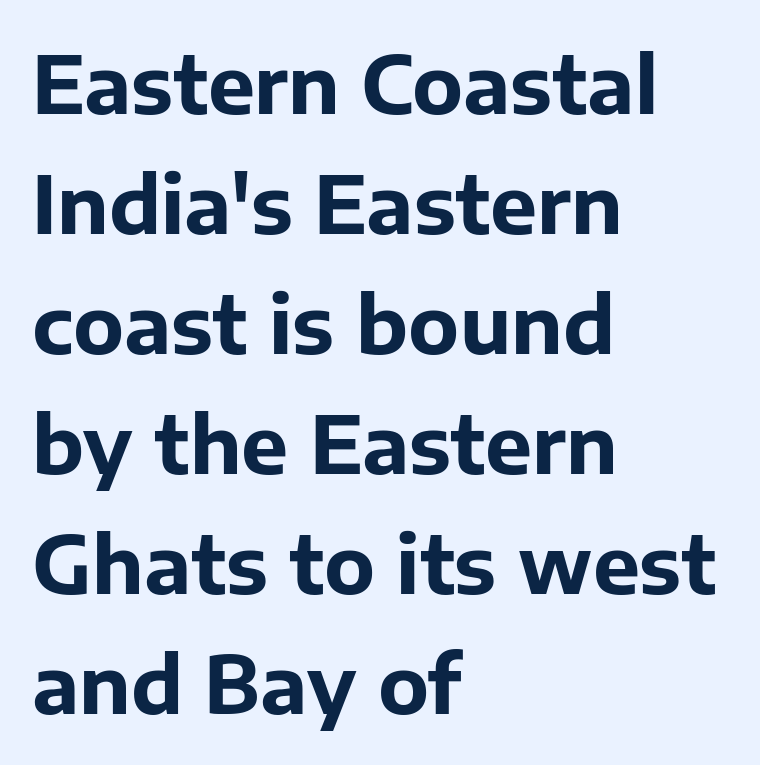
Ordinary non-slanted type is in use. The rendering anchors every line to the left-hand side. The baseline area is clear. The typesetting leans heavy: a genuine bold.
